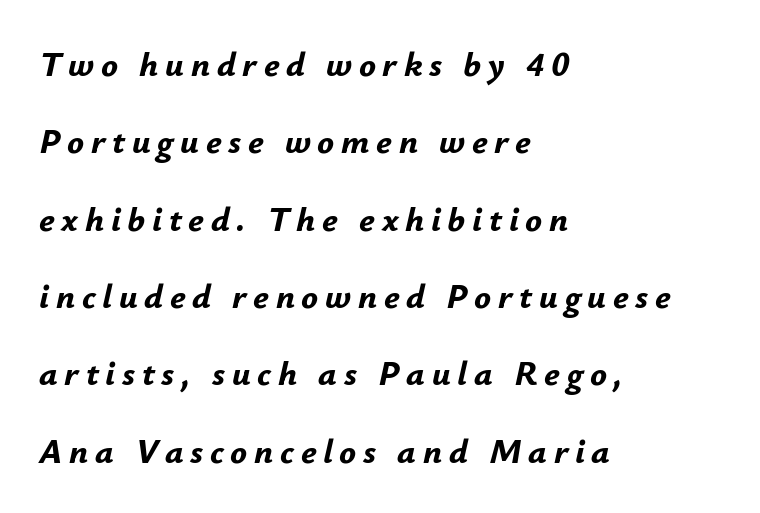
The image shows 35 px bold type, italic (leaning right); set left-aligned, loose line spacing (2.21x), not underlined; low stroke contrast and a small x-height.
